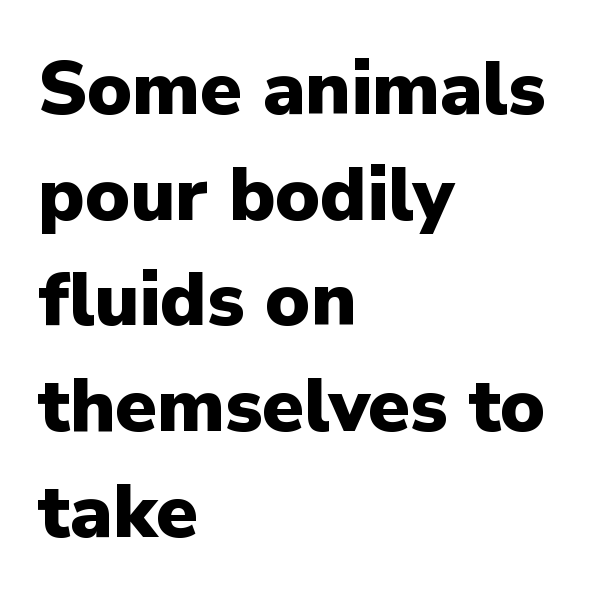
The image shows 75 px heavy sans-serif type, upright; set left-aligned, normal line spacing (1.41x), normal letter spacing, not underlined; low stroke contrast and a medium x-height.
